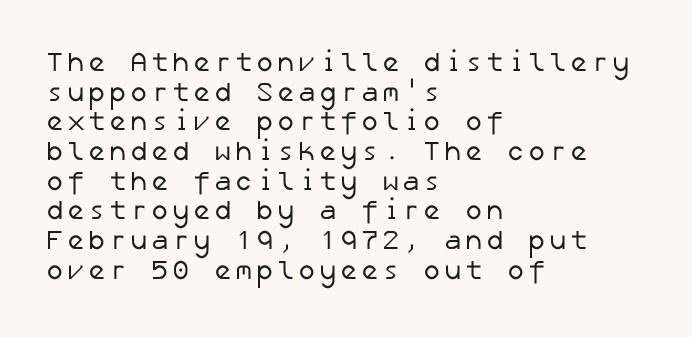
The space between consecutive lines is stingy. The typesetter chose a ragged-right arrangement here. The foot of each line stays bare and open. The letters look calm and open, with moderate or lighter stems.
